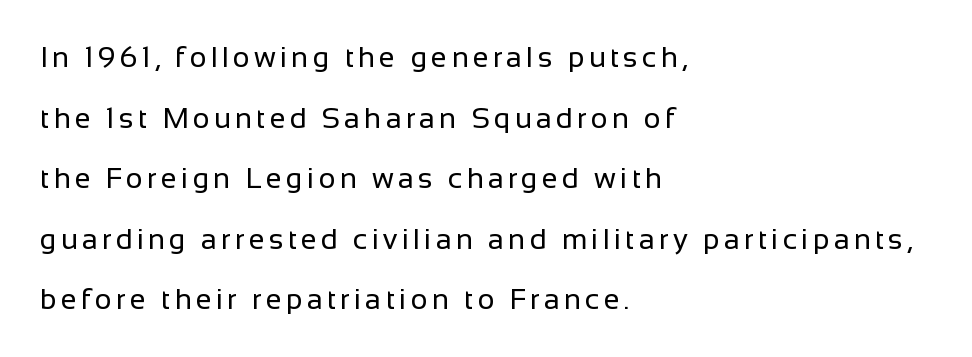
The image shows 29 px regular-weight sans-serif type, upright; set left-aligned, loose line spacing (2.09x), not underlined; low stroke contrast and a medium x-height.
